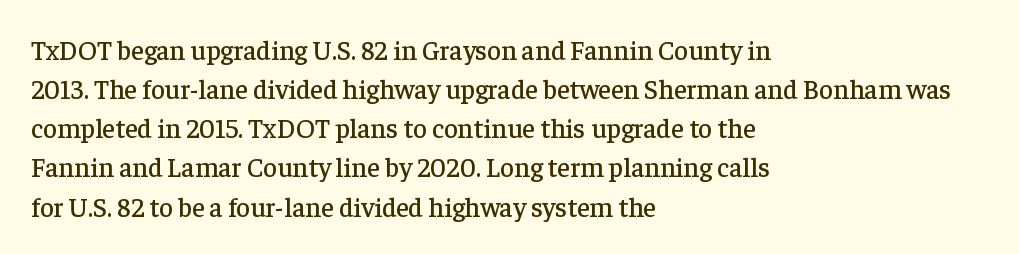
The image shows 27 px text type, upright; set left-aligned, normal line spacing (1.45x), normal letter spacing, not underlined.
